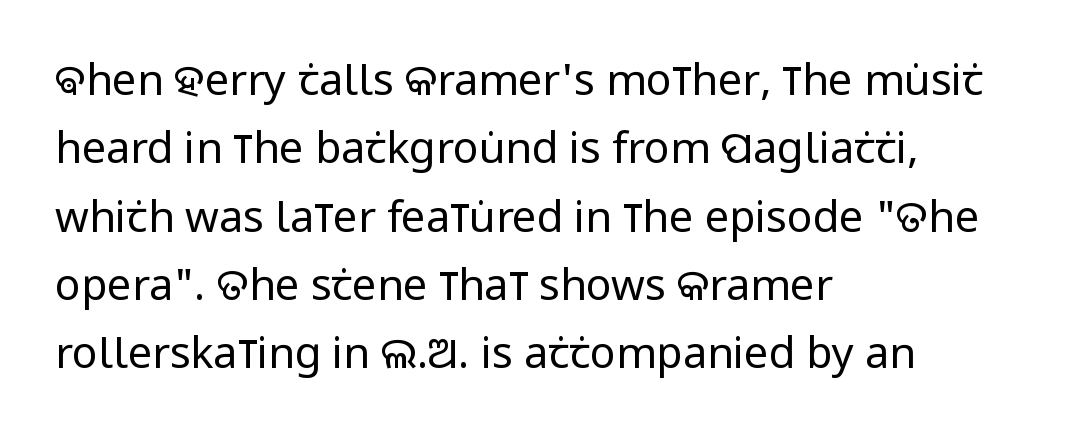
The image shows 43 px regular-weight, condensed sans-serif type, upright; set left-aligned, normal line spacing (1.59x), normal letter spacing, not underlined; low stroke contrast and a large x-height.
